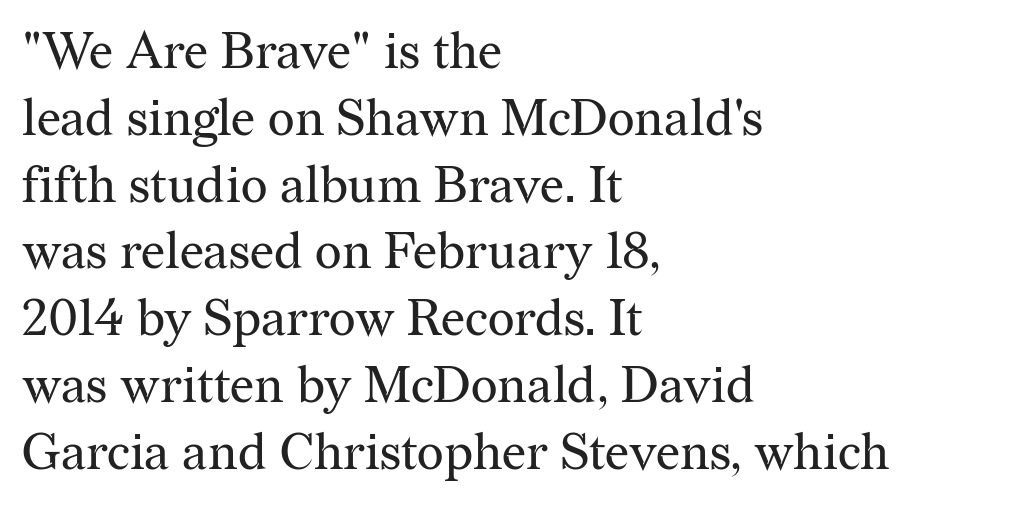
The image shows 51 px regular-weight serif type, upright; set left-aligned, normal line spacing (1.31x), normal letter spacing, not underlined; medium stroke contrast and a medium x-height.
